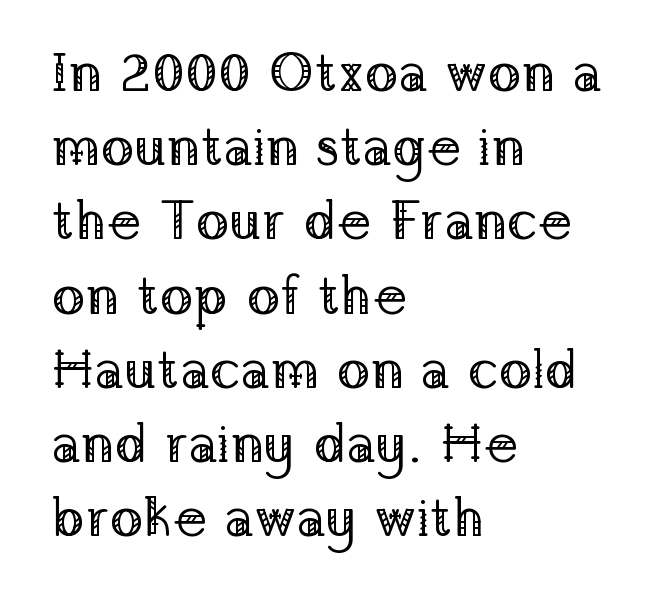
Q: Is the text bold? A: No.
Q: Is the text italic (slanted)? A: No, it is upright.
Q: Is the typeface a serif or a sans-serif typeface? A: Serif.
Q: Is the text underlined? A: No.
Q: How is the paragraph aligned? A: Left-aligned.
Q: Is the spacing between letters normal or unusually wide? A: Normal.
Q: Is the spacing between lines tight, normal or loose? A: Normal.
Q: Width (condensed, normal, or wide)? A: Normal.
Q: Stroke contrast? A: Low.
Q: x-height? A: Medium.
Q: Monospaced? A: No.
